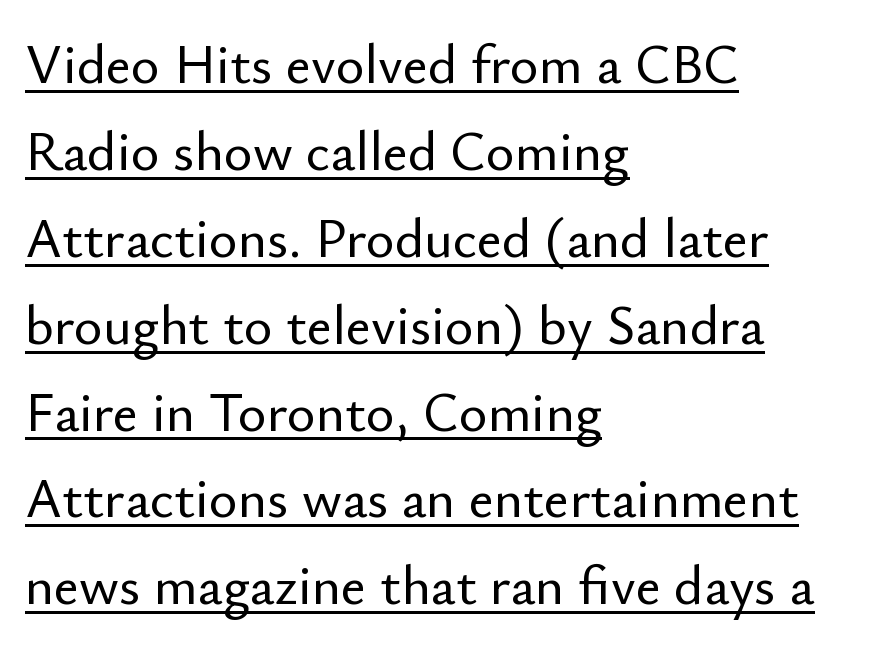
Q: Is the text italic (slanted)? A: No, it is upright.
Q: Is the typeface a serif or a sans-serif typeface? A: Sans-serif.
Q: Is the text underlined? A: Yes.
Q: How is the paragraph aligned? A: Left-aligned.
Q: Is the spacing between letters normal or unusually wide? A: Normal.
Q: Is the spacing between lines tight, normal or loose? A: Normal.
Q: Width (condensed, normal, or wide)? A: Normal.
Q: Stroke contrast? A: Low.
Q: x-height? A: Small.
Q: Monospaced? A: No.
